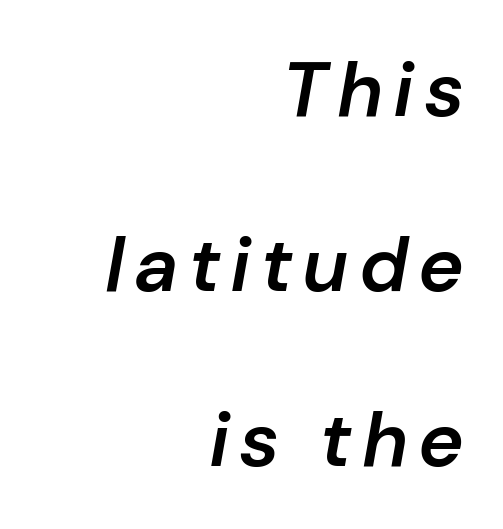
The image shows 77 px semibold type, italic (leaning right); set right-aligned, loose line spacing (2.27x), not underlined; low stroke contrast and a medium x-height.
